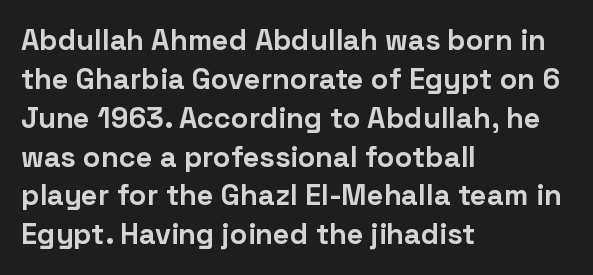
Q: Is the text bold? A: Yes.
Q: Is the text italic (slanted)? A: No, it is upright.
Q: Is the typeface a serif or a sans-serif typeface? A: Sans-serif.
Q: Is the text underlined? A: No.
Q: How is the paragraph aligned? A: Left-aligned.
Q: Is the spacing between letters normal or unusually wide? A: Normal.
Q: Is the spacing between lines tight, normal or loose? A: Normal.
Q: Width (condensed, normal, or wide)? A: Normal.
Q: Stroke contrast? A: Low.
Q: x-height? A: Medium.
Q: Monospaced? A: No.
